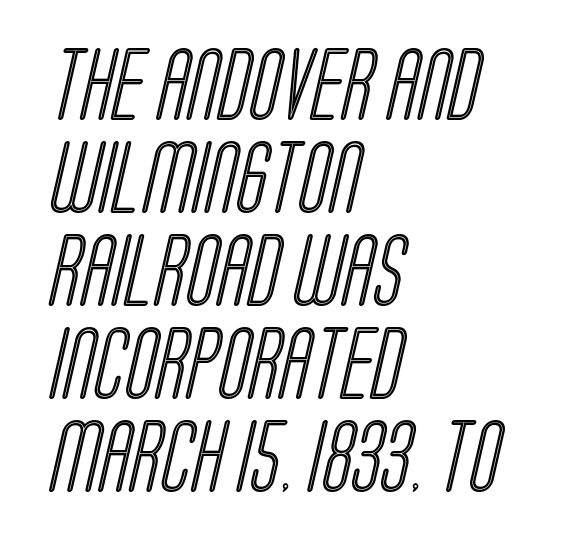
Q: Is the text underlined? A: No.
Q: How is the paragraph aligned? A: Left-aligned.
Q: Is the spacing between letters normal or unusually wide? A: Normal.
Q: Is the spacing between lines tight, normal or loose? A: Normal.
Q: Width (condensed, normal, or wide)? A: Condensed.
Q: x-height? A: Large.
Q: Monospaced? A: No.
